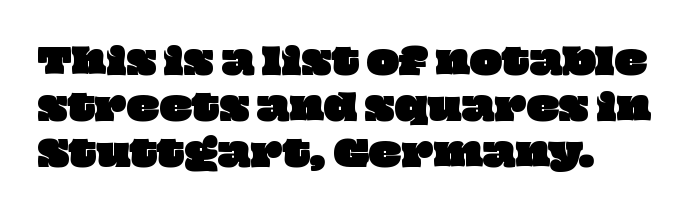
Q: Is the text underlined? A: No.
Q: Is the spacing between letters normal or unusually wide? A: Normal.
Q: Is the spacing between lines tight, normal or loose? A: Normal.
Q: Width (condensed, normal, or wide)? A: Wide.
Q: Stroke contrast? A: Low.
Q: x-height? A: Large.
Q: Monospaced? A: No.
